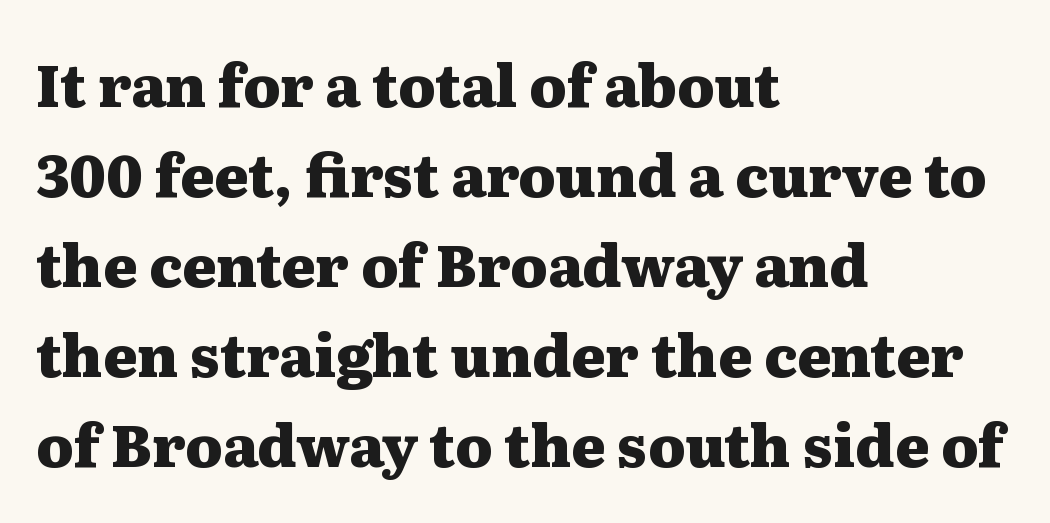
{"serif": "yes", "italic": "no", "bold": "yes", "weight": "heavy", "width": "wide", "stroke_contrast": "medium", "x_height": "medium", "monospaced": "no", "underline": "no", "align": "left", "line_spacing": "normal", "line_spacing_ratio": 1.55, "letter_spacing": "normal", "letter_spacing_em": 0.0, "glyph_px": 58}
